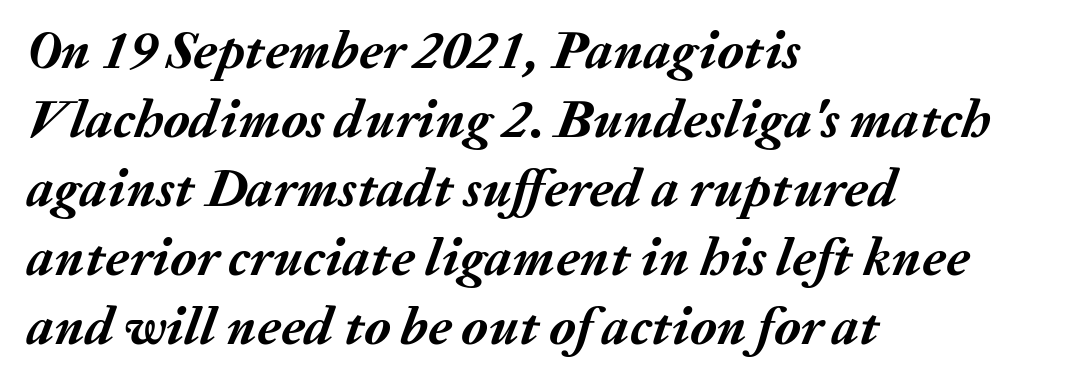
{"italic": "yes", "lean": "right", "slant_degrees": 20, "bold": "yes", "weight": "semibold", "width": "normal", "stroke_contrast": "medium", "x_height": "medium", "monospaced": "no", "underline": "no", "align": "left", "line_spacing": "normal", "line_spacing_ratio": 1.28, "letter_spacing": "normal", "letter_spacing_em": 0.0, "glyph_px": 54}
